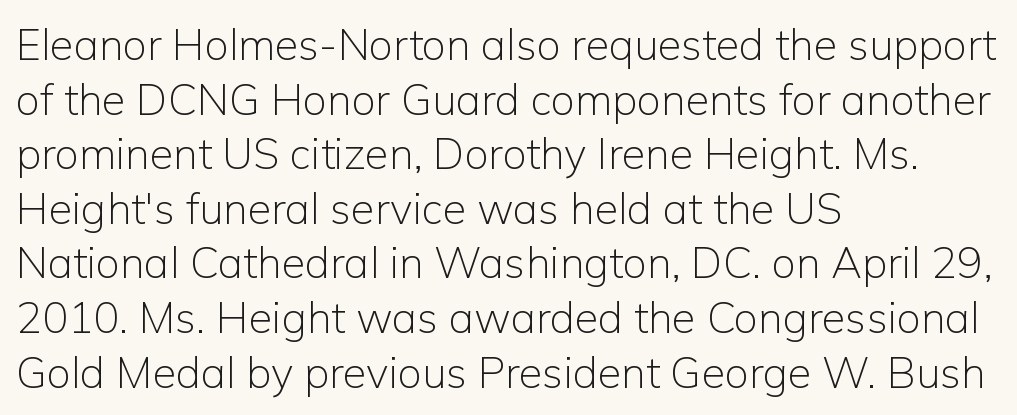
Q: Is the text bold? A: No.
Q: Is the text italic (slanted)? A: No, it is upright.
Q: Is the typeface a serif or a sans-serif typeface? A: Sans-serif.
Q: Is the text underlined? A: No.
Q: How is the paragraph aligned? A: Left-aligned.
Q: Is the spacing between letters normal or unusually wide? A: Normal.
Q: Is the spacing between lines tight, normal or loose? A: Normal.
Q: Width (condensed, normal, or wide)? A: Normal.
Q: Stroke contrast? A: Low.
Q: x-height? A: Medium.
Q: Monospaced? A: No.
